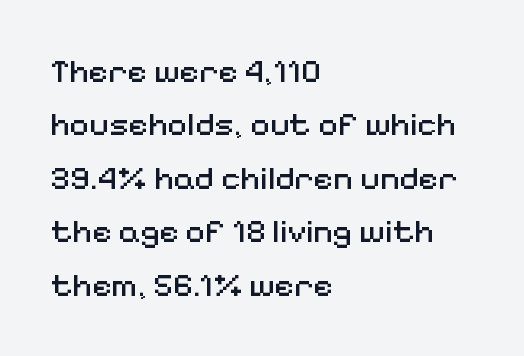
The image shows 34 px regular-weight sans-serif type, upright; set left-aligned, normal line spacing (1.57x), normal letter spacing, not underlined; medium stroke contrast and a medium x-height.
